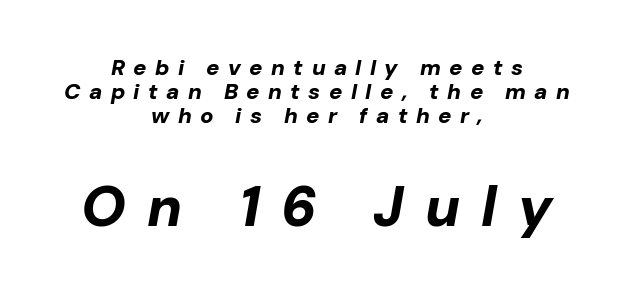
The image shows 56 px bold type, italic (leaning right); set centered, tight line spacing (1.09x), unusually wide letter spacing (+0.38 em), not underlined; the second (bottom) block is 2.55x larger; low stroke contrast and a medium x-height.
